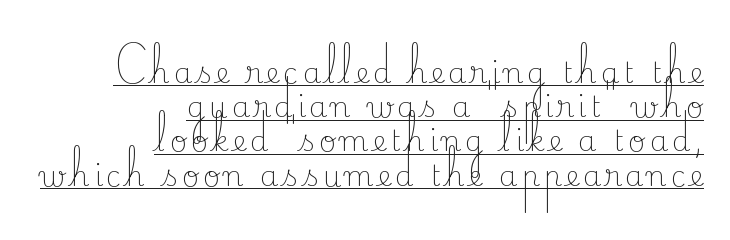
{"serif": "yes", "italic": "no", "bold": "no", "weight": "light", "width": "normal", "stroke_contrast": "low", "x_height": "small", "monospaced": "no", "underline": "yes", "align": "right", "line_spacing_ratio": 1.18, "glyph_px": 29}
